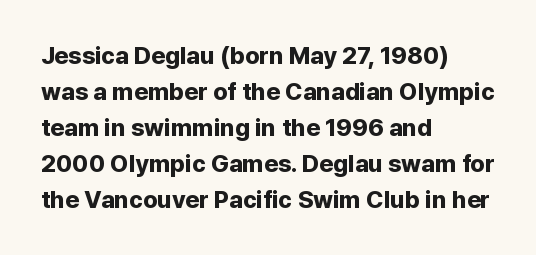
Q: Is the text bold? A: Yes.
Q: Is the text italic (slanted)? A: No, it is upright.
Q: Is the text underlined? A: No.
Q: How is the paragraph aligned? A: Left-aligned.
Q: Is the spacing between letters normal or unusually wide? A: Normal.
Q: Is the spacing between lines tight, normal or loose? A: Normal.
